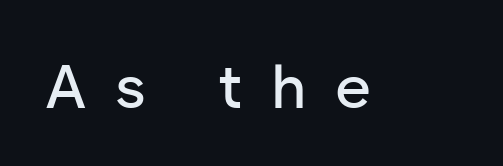
The image shows 62 px sans-serif type, upright; set unusually wide letter spacing (+0.46 em), not underlined; low stroke contrast and a medium x-height.
